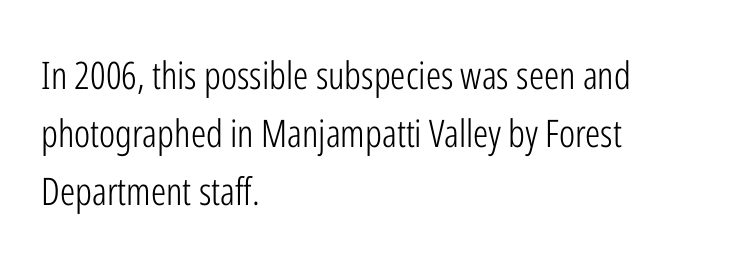
Q: Is the text bold? A: No.
Q: Is the text italic (slanted)? A: No, it is upright.
Q: Is the typeface a serif or a sans-serif typeface? A: Sans-serif.
Q: Is the text underlined? A: No.
Q: How is the paragraph aligned? A: Left-aligned.
Q: Is the spacing between letters normal or unusually wide? A: Normal.
Q: Is the spacing between lines tight, normal or loose? A: Normal.
Q: Width (condensed, normal, or wide)? A: Condensed.
Q: Stroke contrast? A: Low.
Q: x-height? A: Medium.
Q: Monospaced? A: No.
